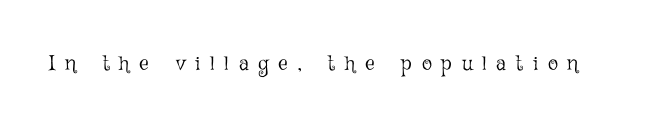
Heaviness? Minimal to ordinary, like unemphasized prose. Glance below the letters and you will spot only blank space. The letters stand upright; this is a roman face. The letters are spread apart with noticeably loose tracking.
